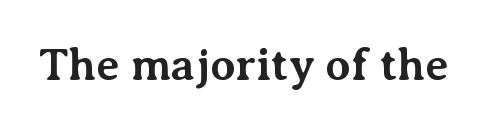
{"serif": "yes", "italic": "no", "bold": "yes", "weight": "bold", "width": "normal", "stroke_contrast": "medium", "x_height": "medium", "monospaced": "no", "underline": "no", "letter_spacing": "normal", "letter_spacing_em": 0.0, "glyph_px": 45}
